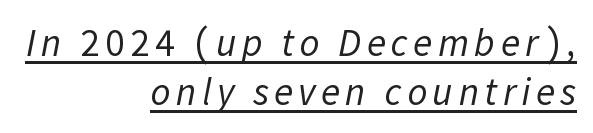
Each line of the rendering has a horizontal stroke beneath the glyphs. The lines in this sample share a right terminus and differ only in where they begin. Heft: none added — not bold. Think of a printed novel: that variable character pitch is what you see here. Summary of vertical rhythm: regular, with standard interline spacing. The designer went with a sans here, leaving each stem footless.
